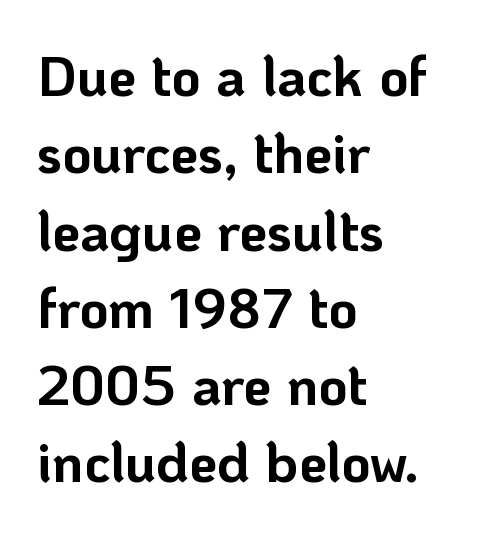
{"serif": "no", "italic": "no", "bold": "yes", "weight": "bold", "width": "normal", "stroke_contrast": "low", "x_height": "medium", "monospaced": "no", "underline": "no", "align": "left", "line_spacing": "normal", "line_spacing_ratio": 1.38, "letter_spacing": "normal", "letter_spacing_em": 0.0, "glyph_px": 56}
